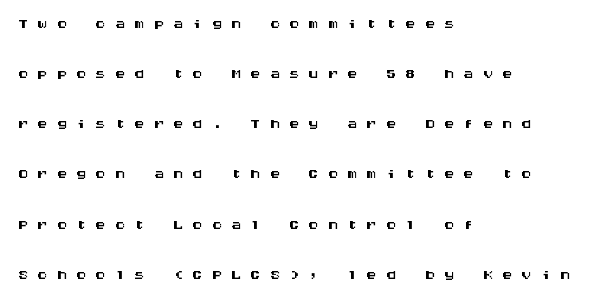
{"italic": "no", "underline": "no", "align": "left", "line_spacing": "loose", "line_spacing_ratio": 2.28, "letter_spacing": "wide", "letter_spacing_em": 0.38, "glyph_px": 22}
